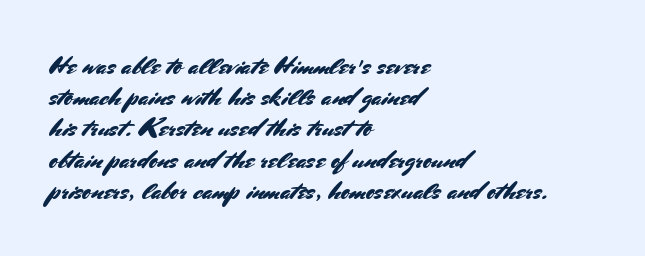
The image shows 26 px text type; set left-aligned, line spacing 1.2x, normal letter spacing, not underlined.
